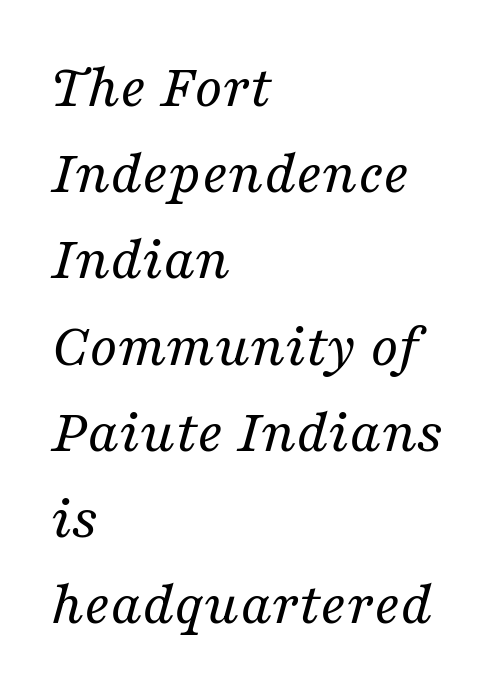
The space between consecutive lines is moderate. The passage shown leans; its letterforms are oblique. The face used here is seriffed, in the tradition of book romans. Each row of text sits above clean, open space.
